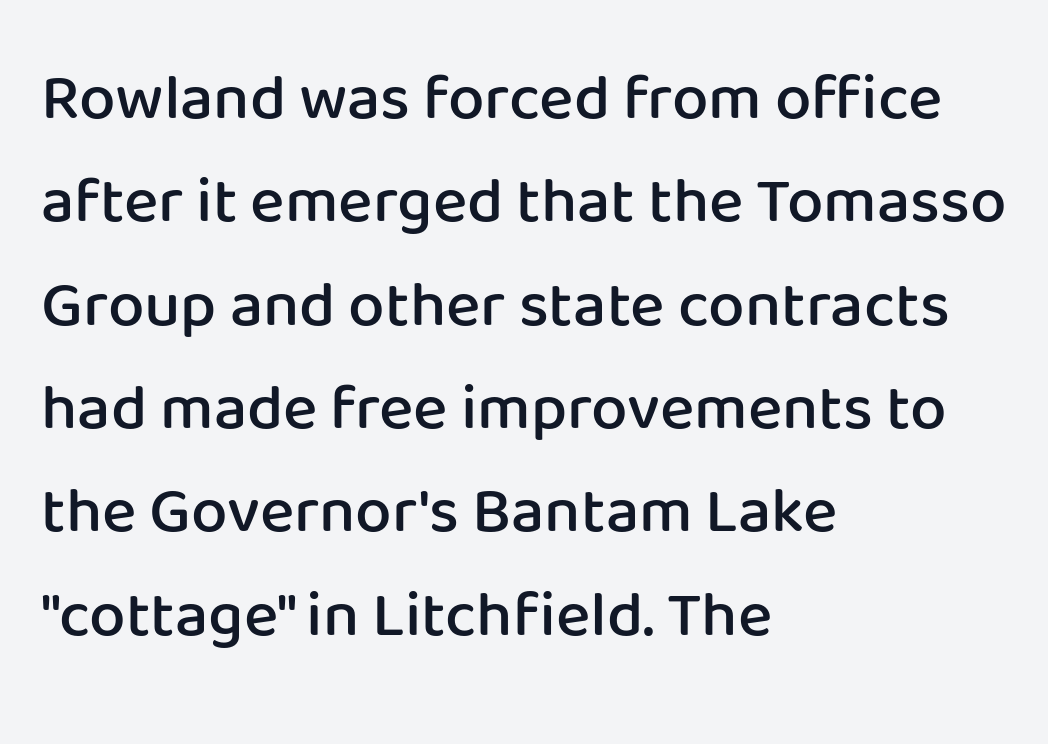
{"serif": "no", "italic": "no", "bold": "semi", "weight": "semibold", "width": "normal", "stroke_contrast": "low", "x_height": "medium", "monospaced": "no", "underline": "no", "align": "left", "line_spacing": "normal", "line_spacing_ratio": 1.59, "letter_spacing": "normal", "letter_spacing_em": 0.0, "glyph_px": 65}
